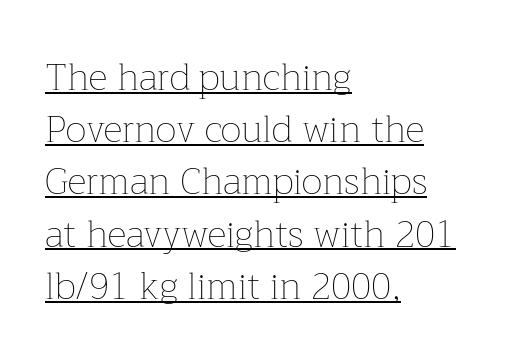
The image shows 37 px thin type, upright; set left-aligned, normal line spacing (1.41x), normal letter spacing, underlined; low stroke contrast and a medium x-height.
